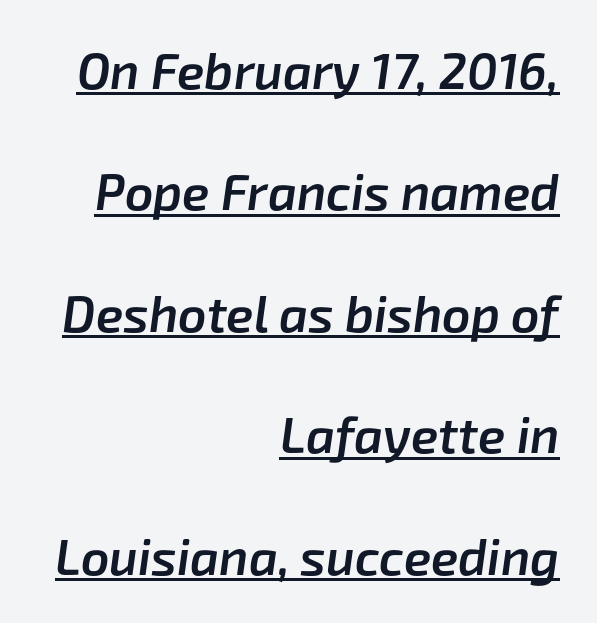
Q: Is the text bold? A: Semi-bold.
Q: Is the text italic (slanted)? A: Yes, it leans right by about 8 degrees.
Q: Is the text underlined? A: Yes.
Q: How is the paragraph aligned? A: Right-aligned.
Q: Is the spacing between letters normal or unusually wide? A: Normal.
Q: Is the spacing between lines tight, normal or loose? A: Loose.
Q: Width (condensed, normal, or wide)? A: Normal.
Q: Stroke contrast? A: Low.
Q: x-height? A: Medium.
Q: Monospaced? A: No.
